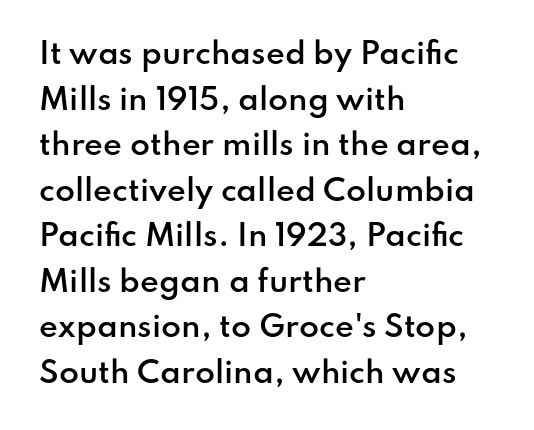
Q: Is the text bold? A: Semi-bold.
Q: Is the text italic (slanted)? A: No, it is upright.
Q: Is the typeface a serif or a sans-serif typeface? A: Sans-serif.
Q: Is the text underlined? A: No.
Q: How is the paragraph aligned? A: Left-aligned.
Q: Is the spacing between letters normal or unusually wide? A: Normal.
Q: Is the spacing between lines tight, normal or loose? A: Normal.
Q: Width (condensed, normal, or wide)? A: Normal.
Q: Stroke contrast? A: Low.
Q: x-height? A: Small.
Q: Monospaced? A: No.
